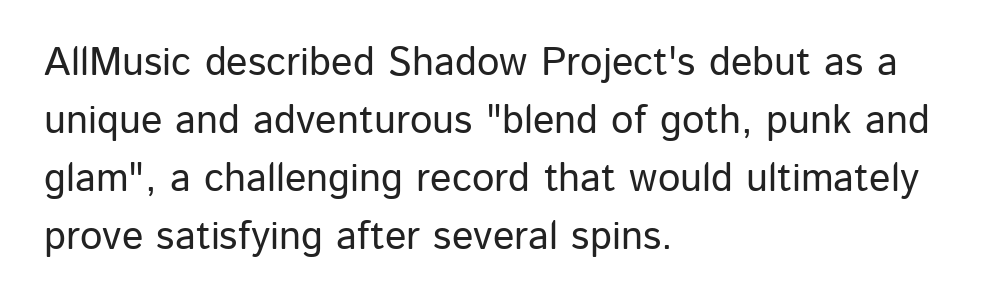
Each word holds together tightly as a unit, with standard inter-letter gaps. The face used here is a sans, in the tradition of grotesques and geometrics. Think of a printed novel: that variable character pitch is what you see here. The space directly below the letters is spotless. Every stem runs plumb, perpendicular to the baseline. Summary of vertical rhythm: regular, with standard interline spacing.
